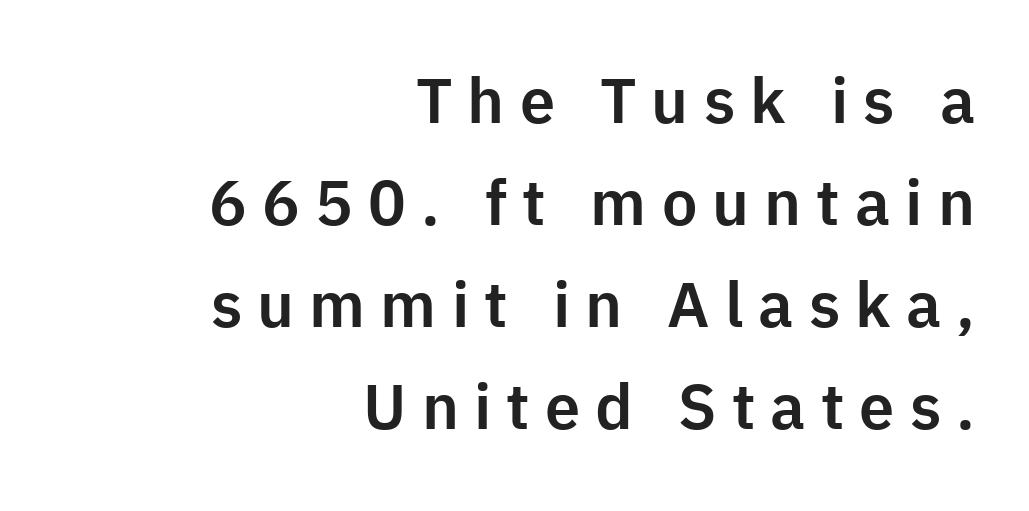
Q: Is the text italic (slanted)? A: No, it is upright.
Q: Is the typeface a serif or a sans-serif typeface? A: Sans-serif.
Q: Is the text underlined? A: No.
Q: How is the paragraph aligned? A: Right-aligned.
Q: Is the spacing between letters normal or unusually wide? A: Unusually wide.
Q: Is the spacing between lines tight, normal or loose? A: Normal.
Q: Width (condensed, normal, or wide)? A: Normal.
Q: Stroke contrast? A: Low.
Q: x-height? A: Medium.
Q: Monospaced? A: No.
